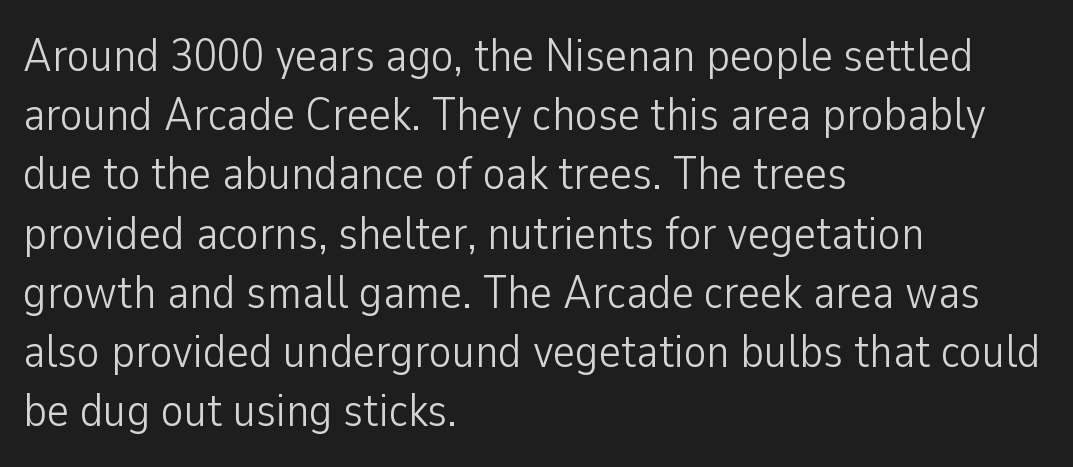
Tracking value appears to be zero — textbook default spacing. Stroke thickness stays within the range of a standard reading face or lighter. Designer's note — italics off, roman on. Each row of text sits above clean, open space. The passage shown is typed in a proportional face where columns would drift. Horizontal alignment here is leftward, the default for most running prose.
